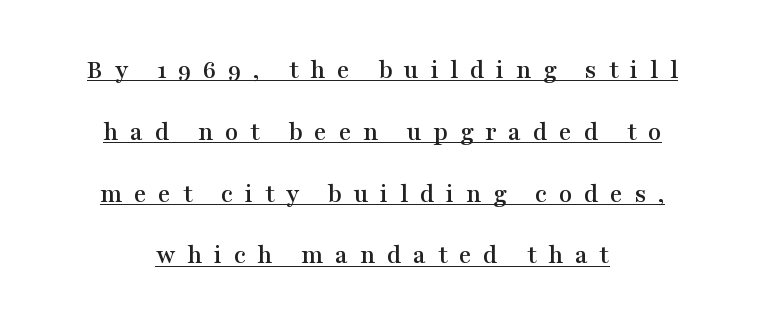
{"italic": "no", "underline": "yes", "line_spacing": "loose", "line_spacing_ratio": 2.29, "letter_spacing": "wide", "letter_spacing_em": 0.43, "glyph_px": 27}
